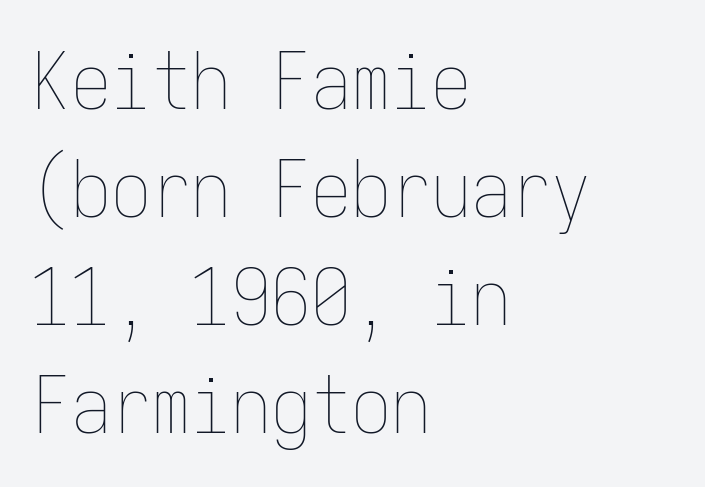
The image shows 80 px thin, condensed type, upright, monospaced; set left-aligned, normal line spacing (1.35x), normal letter spacing, not underlined; low stroke contrast and a medium x-height.
